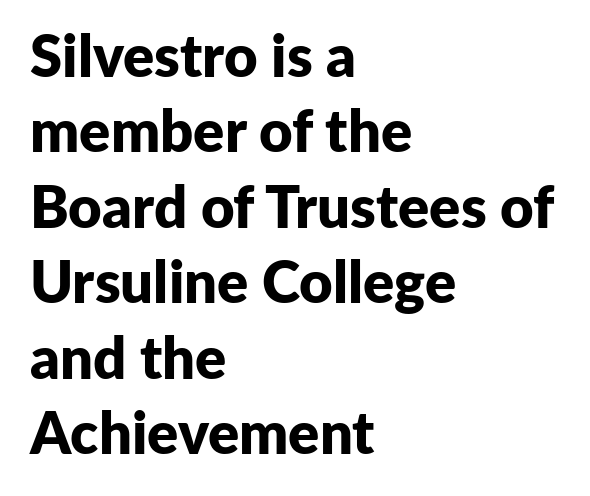
Q: Is the text bold? A: Yes.
Q: Is the text italic (slanted)? A: No, it is upright.
Q: Is the typeface a serif or a sans-serif typeface? A: Sans-serif.
Q: Is the text underlined? A: No.
Q: How is the paragraph aligned? A: Left-aligned.
Q: Is the spacing between letters normal or unusually wide? A: Normal.
Q: Is the spacing between lines tight, normal or loose? A: Normal.
Q: Width (condensed, normal, or wide)? A: Normal.
Q: Stroke contrast? A: Low.
Q: x-height? A: Medium.
Q: Monospaced? A: No.
